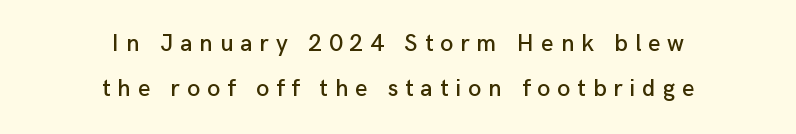
This sample uses an upright cut, with every glyph sitting square on the baseline. If you folded the block vertically in half, each line would mirror itself in length. Descender tails drop into unmarked territory. The line texture is sparse and dotted thanks to wide tracking.
